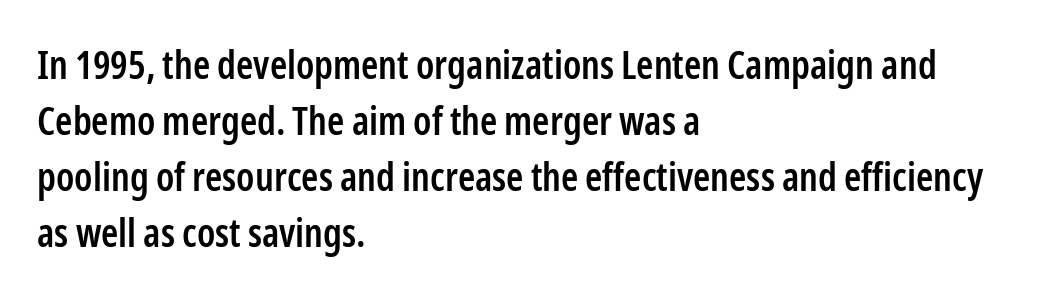
The image shows 39 px semibold, condensed sans-serif type, upright; set left-aligned, normal line spacing (1.44x), normal letter spacing, not underlined; low stroke contrast and a medium x-height.
